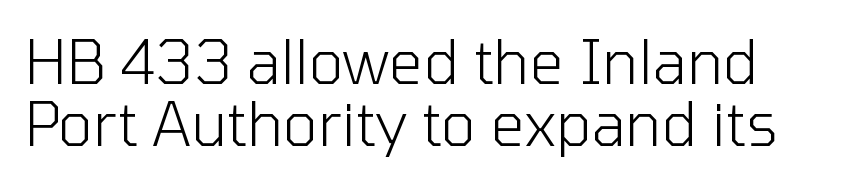
Q: Is the text bold? A: No.
Q: Is the text italic (slanted)? A: No, it is upright.
Q: Is the typeface a serif or a sans-serif typeface? A: Sans-serif.
Q: Is the text underlined? A: No.
Q: Is the spacing between letters normal or unusually wide? A: Normal.
Q: Is the spacing between lines tight, normal or loose? A: Tight.
Q: Width (condensed, normal, or wide)? A: Normal.
Q: Stroke contrast? A: Low.
Q: x-height? A: Medium.
Q: Monospaced? A: No.
